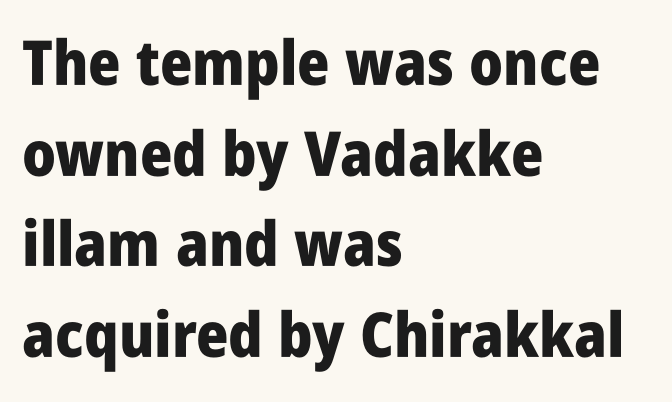
Q: Is the text bold? A: Yes.
Q: Is the text italic (slanted)? A: No, it is upright.
Q: Is the typeface a serif or a sans-serif typeface? A: Sans-serif.
Q: Is the text underlined? A: No.
Q: How is the paragraph aligned? A: Left-aligned.
Q: Is the spacing between letters normal or unusually wide? A: Normal.
Q: Is the spacing between lines tight, normal or loose? A: Normal.
Q: Width (condensed, normal, or wide)? A: Condensed.
Q: Stroke contrast? A: Low.
Q: x-height? A: Large.
Q: Monospaced? A: No.
